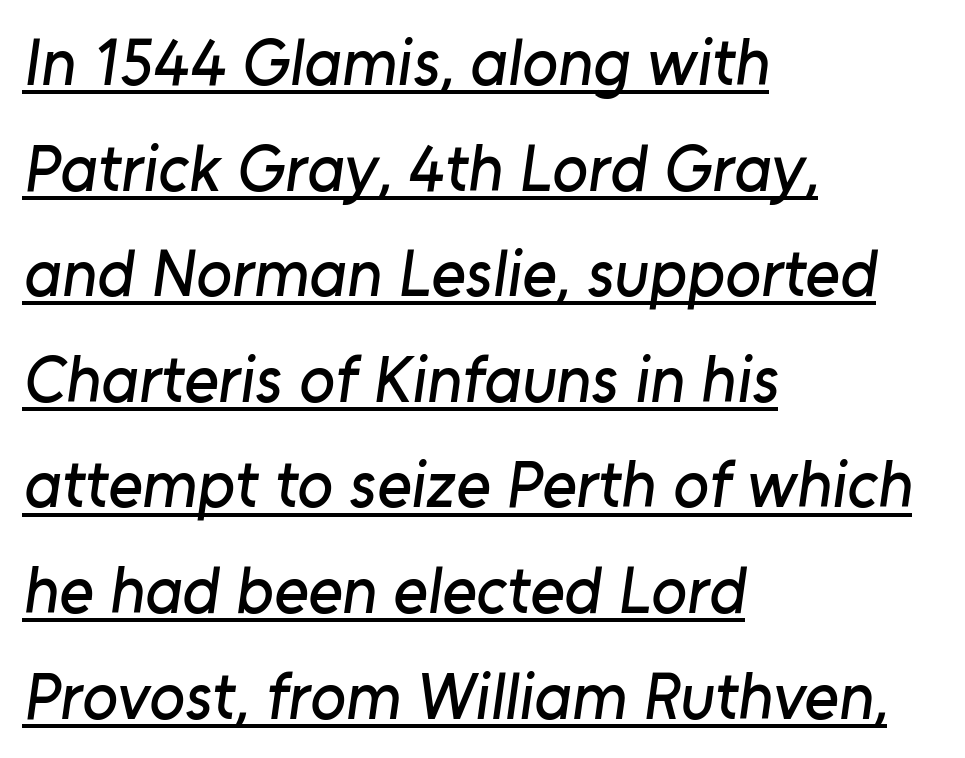
Q: Is the typeface a serif or a sans-serif typeface? A: Sans-serif.
Q: Is the text underlined? A: Yes.
Q: How is the paragraph aligned? A: Left-aligned.
Q: Is the spacing between letters normal or unusually wide? A: Normal.
Q: Is the spacing between lines tight, normal or loose? A: Normal.
Q: Width (condensed, normal, or wide)? A: Normal.
Q: Stroke contrast? A: Low.
Q: x-height? A: Medium.
Q: Monospaced? A: No.
